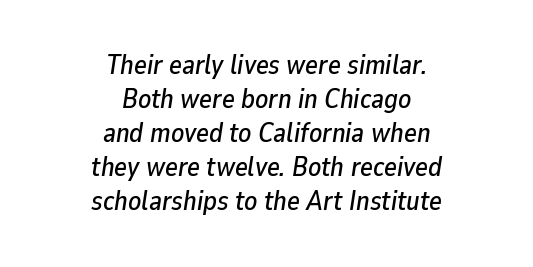
The image shows 27 px text type, italic (leaning right); set centered, normal line spacing (1.26x), normal letter spacing, not underlined.
